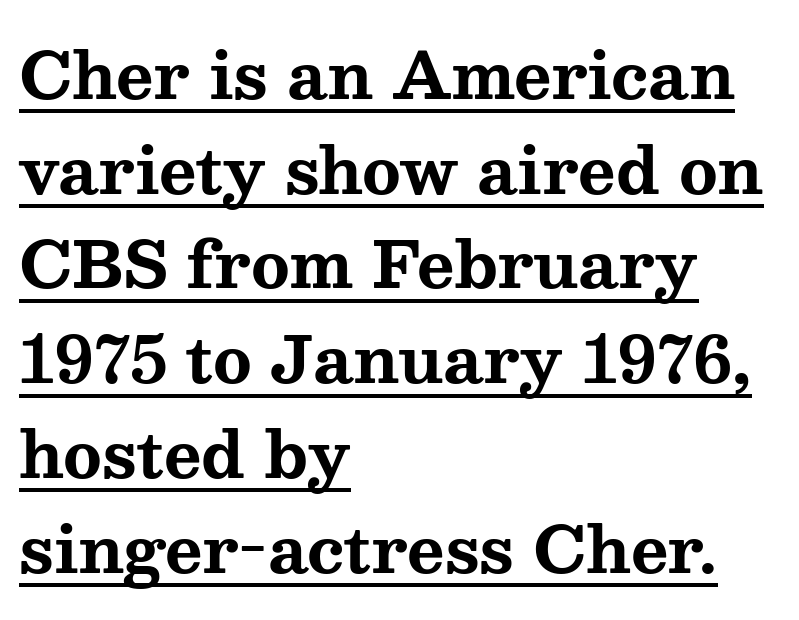
The image shows 64 px bold, wide serif type, upright; set left-aligned, normal line spacing (1.48x), normal letter spacing, underlined; medium stroke contrast and a medium x-height.
